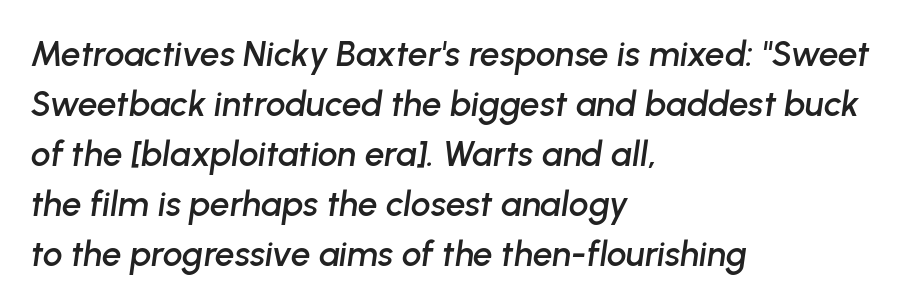
Q: Is the text italic (slanted)? A: Yes, it leans right by about 8 degrees.
Q: Is the text underlined? A: No.
Q: How is the paragraph aligned? A: Left-aligned.
Q: Is the spacing between letters normal or unusually wide? A: Normal.
Q: Is the spacing between lines tight, normal or loose? A: Normal.
Q: Width (condensed, normal, or wide)? A: Normal.
Q: Stroke contrast? A: Low.
Q: x-height? A: Medium.
Q: Monospaced? A: No.
